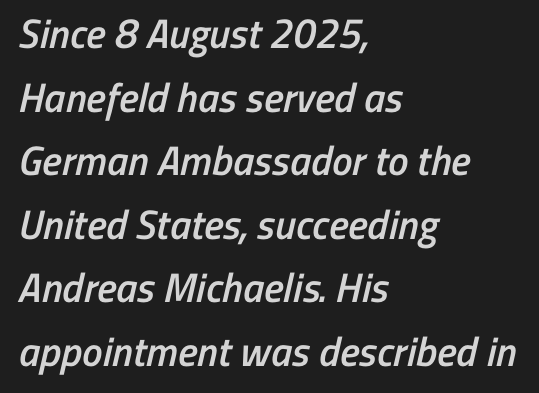
Q: Is the text bold? A: Semi-bold.
Q: Is the typeface a serif or a sans-serif typeface? A: Sans-serif.
Q: Is the text underlined? A: No.
Q: How is the paragraph aligned? A: Left-aligned.
Q: Is the spacing between letters normal or unusually wide? A: Normal.
Q: Is the spacing between lines tight, normal or loose? A: Normal.
Q: Width (condensed, normal, or wide)? A: Condensed.
Q: Stroke contrast? A: Low.
Q: x-height? A: Medium.
Q: Monospaced? A: No.
